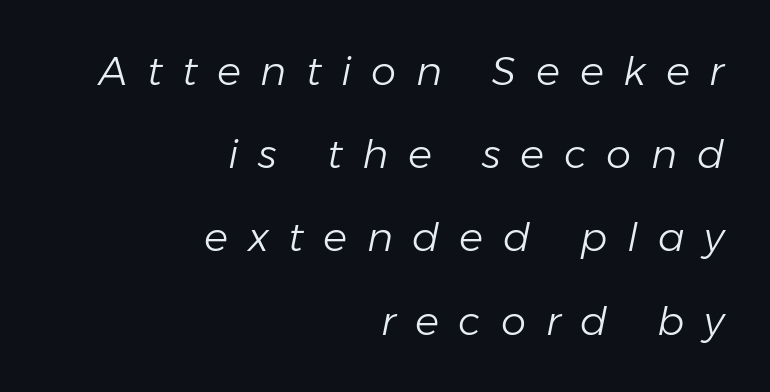
{"italic": "yes", "lean": "right", "slant_degrees": 11, "bold": "no", "weight": "light", "width": "normal", "stroke_contrast": "low", "x_height": "medium", "monospaced": "no", "underline": "no", "align": "right", "line_spacing": "loose", "line_spacing_ratio": 2.08, "letter_spacing": "wide", "letter_spacing_em": 0.49, "glyph_px": 40}
